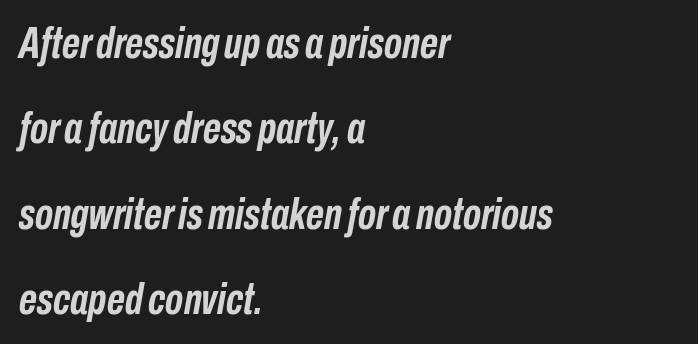
{"italic": "yes", "lean": "right", "slant_degrees": 10, "bold": "yes", "weight": "semibold", "width": "condensed", "stroke_contrast": "low", "x_height": "medium", "monospaced": "no", "underline": "no", "align": "left", "line_spacing": "loose", "line_spacing_ratio": 1.94, "letter_spacing": "normal", "letter_spacing_em": 0.0, "glyph_px": 44}
